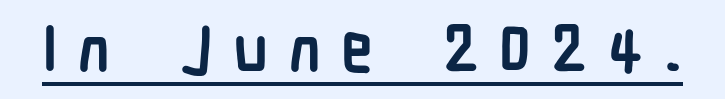
Q: Is the text bold? A: Yes.
Q: Is the text italic (slanted)? A: No, it is upright.
Q: Is the typeface a serif or a sans-serif typeface? A: Sans-serif.
Q: Is the text underlined? A: Yes.
Q: Is the spacing between letters normal or unusually wide? A: Unusually wide.
Q: Width (condensed, normal, or wide)? A: Condensed.
Q: Stroke contrast? A: Low.
Q: x-height? A: Medium.
Q: Monospaced? A: No.
